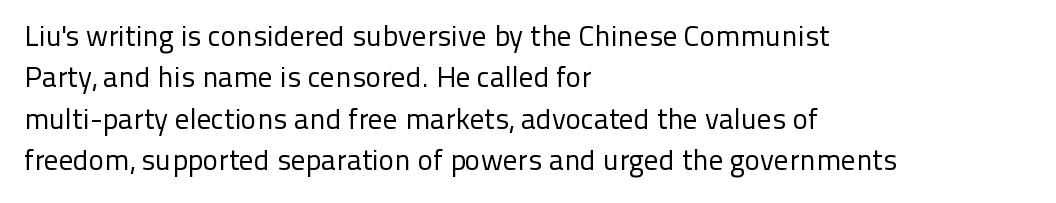
The image shows 29 px regular-weight sans-serif type, upright; set left-aligned, normal line spacing (1.43x), normal letter spacing, not underlined; low stroke contrast and a medium x-height.
